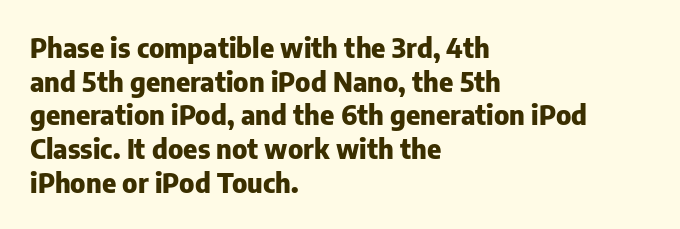
Its strokes are broad and dark, the hallmark of bold type. It's the straight-up-and-down kind of type. Regular leading. Caption: standard tracking, unaltered.
